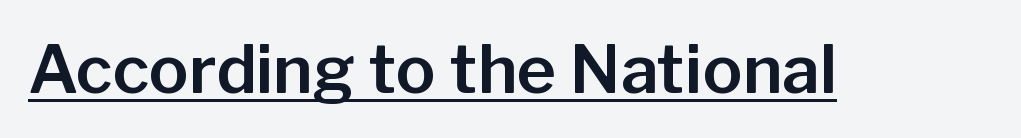
The image shows 67 px sans-serif type, upright; set normal letter spacing, underlined; low stroke contrast and a medium x-height.
